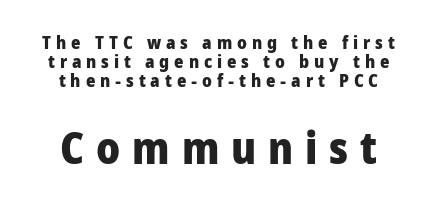
Q: Is the text bold? A: Yes.
Q: Is the text italic (slanted)? A: No, it is upright.
Q: Is the typeface a serif or a sans-serif typeface? A: Sans-serif.
Q: Is the text underlined? A: No.
Q: Is the spacing between letters normal or unusually wide? A: Unusually wide.
Q: Is the spacing between lines tight, normal or loose? A: Tight.
Q: Which block of text is set in a larger size, the first (top) or the second (bottom)? A: The second (bottom) one.
Q: Width (condensed, normal, or wide)? A: Normal.
Q: Stroke contrast? A: Low.
Q: x-height? A: Medium.
Q: Monospaced? A: No.
